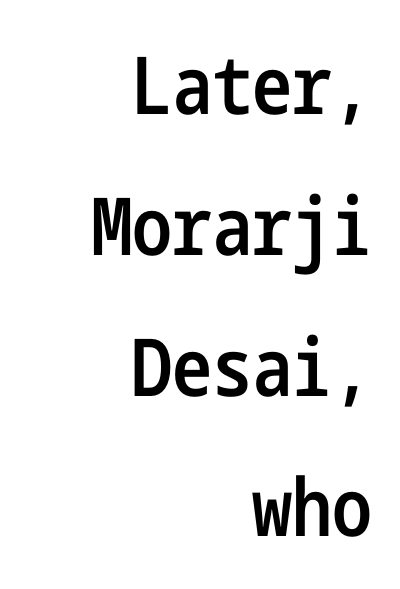
The image shows 80 px semibold, condensed sans-serif type, upright; set right-aligned, line spacing 1.76x, normal letter spacing, not underlined; low stroke contrast and a medium x-height.
